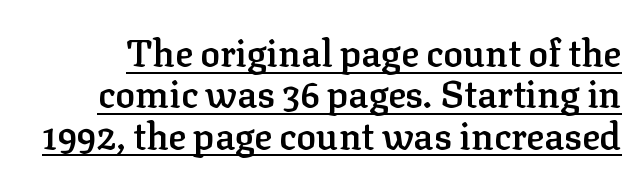
Compared with an ordinary text face, these strokes are moderately heavier — a semibold. The rendering uses a small line-height, squeezing the rows. This sample uses an upright cut, with every glyph sitting square on the baseline. Look at the bottom of the vertical strokes: they flare into serifs here.
